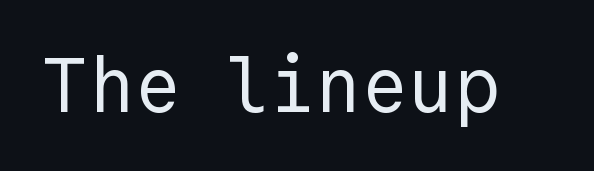
The gaps between neighbouring characters are ordinary and unremarkable. The letters stand straight up with perfectly vertical stems. The rendering uses typewriter-style spacing with identical character cells. Compared with a typical body face, this is equally light or lighter still.
